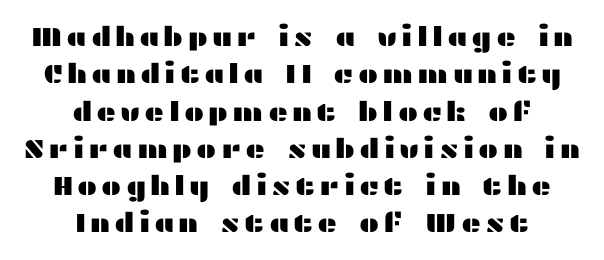
{"italic": "no", "underline": "no", "align": "center", "line_spacing": "normal", "line_spacing_ratio": 1.38, "glyph_px": 27}
